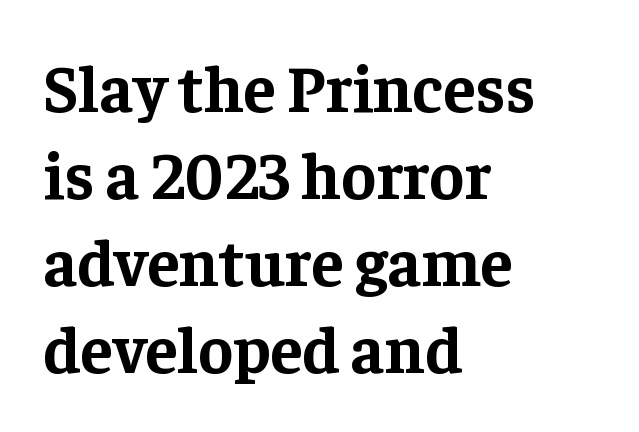
{"serif": "yes", "italic": "no", "bold": "yes", "weight": "bold", "width": "normal", "stroke_contrast": "low", "x_height": "medium", "monospaced": "no", "underline": "no", "align": "left", "line_spacing": "normal", "line_spacing_ratio": 1.32, "letter_spacing": "normal", "letter_spacing_em": 0.0, "glyph_px": 66}
